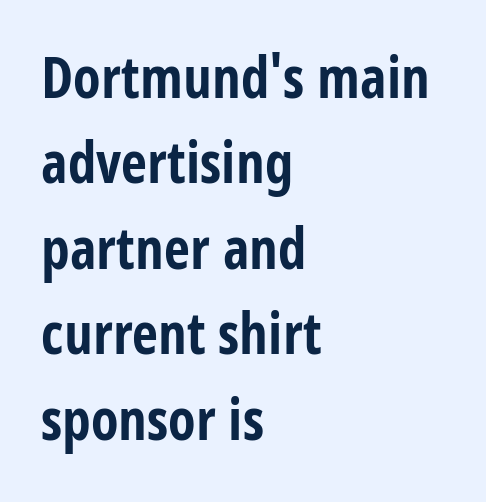
This sample has the flowing, uneven cadence of proportional lettering. A typesetter would mark this as roman, not italic. The typesetter chose a ragged-right arrangement here. No feet cap the strokes, marking this as sans-serif type. Descender tails drop into unmarked territory. Summary of vertical rhythm: regular, with standard interline spacing.
